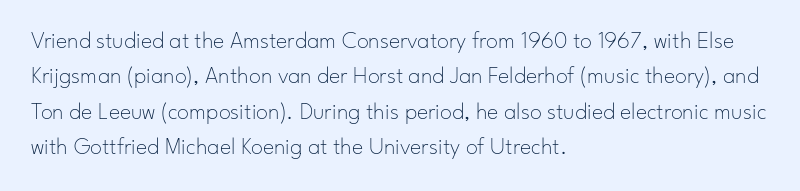
Q: Is the text bold? A: No.
Q: Is the text italic (slanted)? A: No, it is upright.
Q: Is the text underlined? A: No.
Q: How is the paragraph aligned? A: Left-aligned.
Q: Is the spacing between letters normal or unusually wide? A: Normal.
Q: Is the spacing between lines tight, normal or loose? A: Normal.
